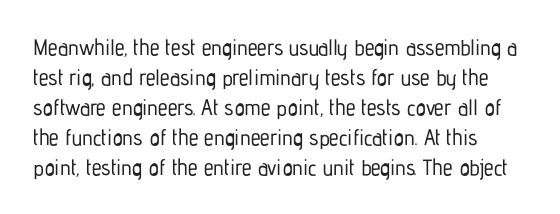
{"italic": "no", "underline": "no", "line_spacing": "normal", "line_spacing_ratio": 1.36, "letter_spacing": "normal", "letter_spacing_em": 0.0, "glyph_px": 22}
